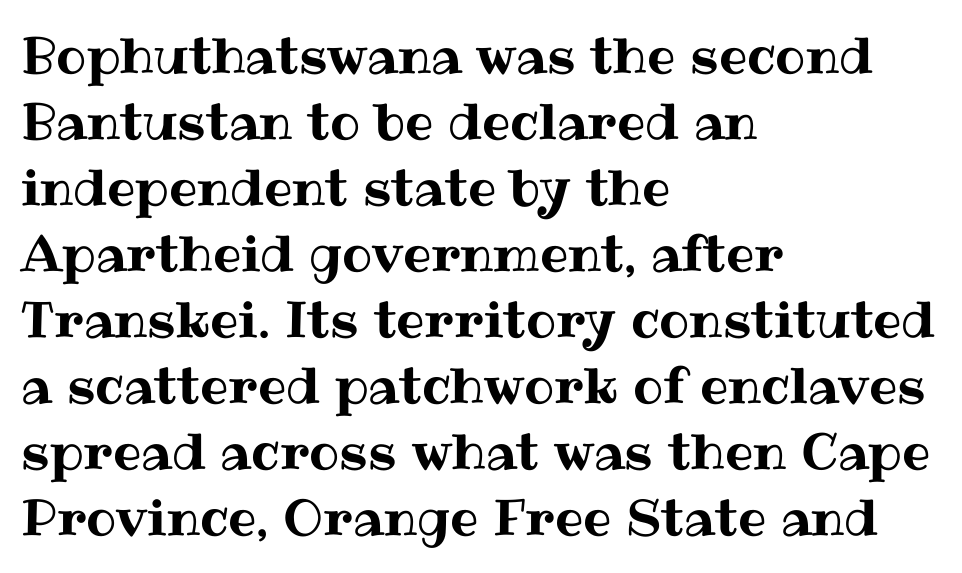
The image shows 50 px text type, upright; set left-aligned, normal line spacing (1.32x), normal letter spacing, not underlined; medium stroke contrast and a medium x-height.
